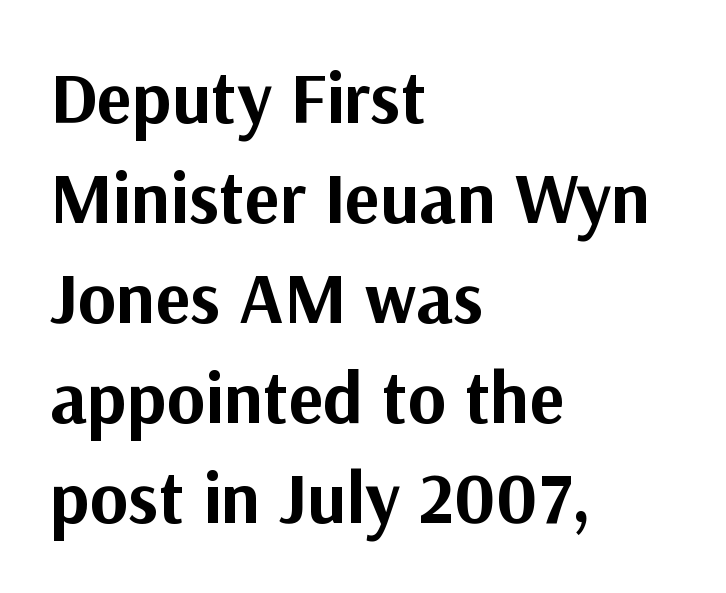
The image shows 73 px bold sans-serif type, upright; set left-aligned, normal line spacing (1.37x), normal letter spacing, not underlined; medium stroke contrast and a medium x-height.
